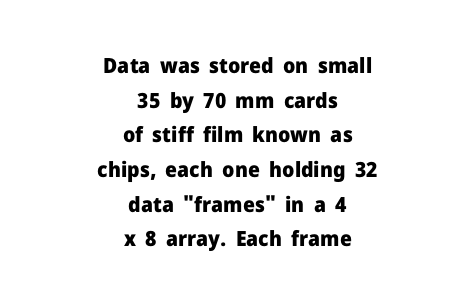
Q: Is the text bold? A: Yes.
Q: Is the text italic (slanted)? A: No, it is upright.
Q: Is the text underlined? A: No.
Q: How is the paragraph aligned? A: Centered.
Q: Is the spacing between letters normal or unusually wide? A: Normal.
Q: Is the spacing between lines tight, normal or loose? A: Normal.
